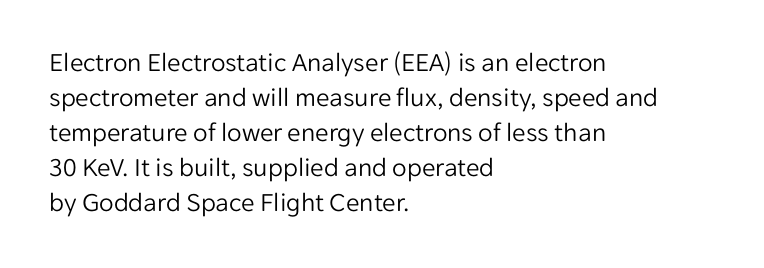
{"italic": "no", "bold": "no", "underline": "no", "align": "left", "line_spacing": "normal", "line_spacing_ratio": 1.3, "letter_spacing": "normal", "letter_spacing_em": 0.0, "glyph_px": 27}
